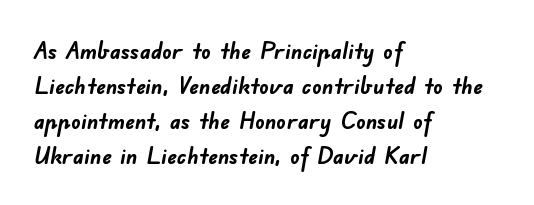
{"bold": "yes", "underline": "no", "align": "left", "line_spacing": "normal", "line_spacing_ratio": 1.46, "letter_spacing": "normal", "letter_spacing_em": 0.0, "glyph_px": 24}
